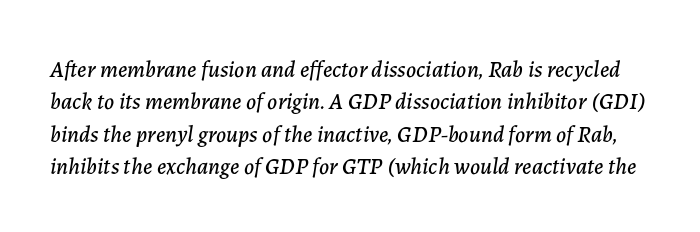
The image shows 23 px text type, italic (leaning right); set normal line spacing (1.41x), normal letter spacing, not underlined.
